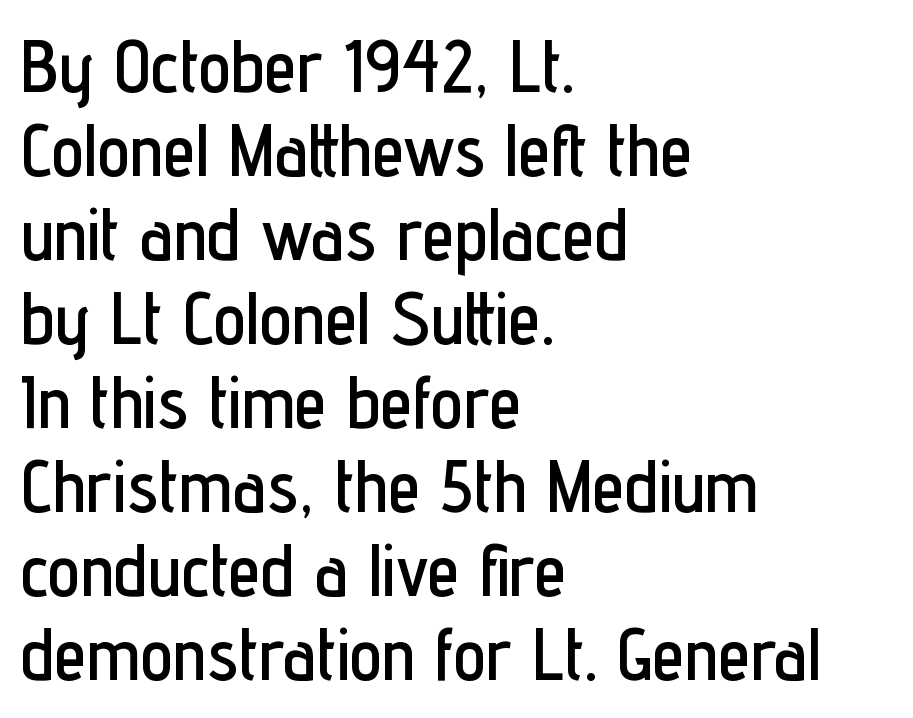
Inter-character spacing is left at the font's built-in metrics. Quick note: underline off. Nope, not italic — everything's standing straight. Proportional: the letters do not fall into vertical columns. This rendering employs a face without finishing strokes, i.e., a sans-serif. Each line starts at the same left margin while the right side varies.
